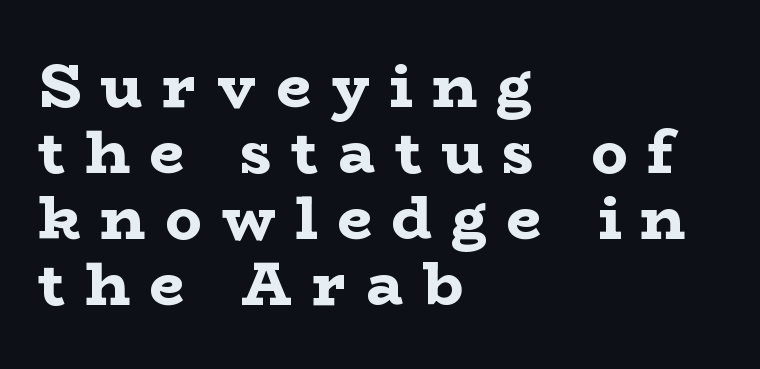
{"serif": "yes", "italic": "no", "bold": "yes", "weight": "bold", "width": "wide", "stroke_contrast": "low", "x_height": "medium", "monospaced": "no", "underline": "no", "align": "left", "line_spacing": "tight", "line_spacing_ratio": 1.08, "letter_spacing": "wide", "letter_spacing_em": 0.32, "glyph_px": 61}
